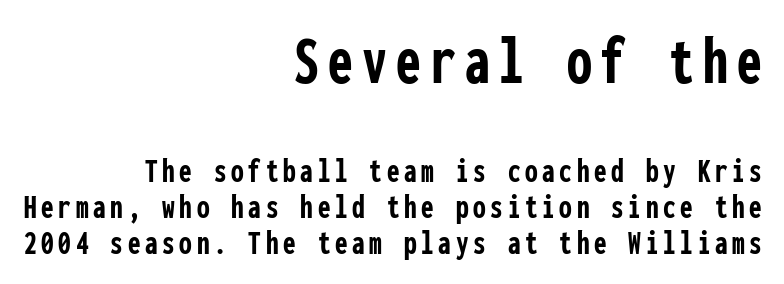
{"serif": "no", "italic": "no", "bold": "yes", "weight": "semibold", "width": "condensed", "stroke_contrast": "low", "x_height": "medium", "monospaced": "yes", "underline": "no", "align": "right", "line_spacing": "tight", "line_spacing_ratio": 1.01, "larger_block": "first", "size_ratio": 1.97, "glyph_px": 71}
